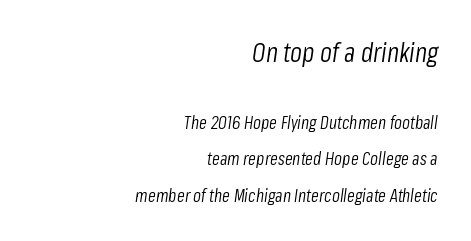
Q: Is the text bold? A: No.
Q: Is the text italic (slanted)? A: Yes, it leans right by about 8 degrees.
Q: Is the text underlined? A: No.
Q: How is the paragraph aligned? A: Right-aligned.
Q: Is the spacing between letters normal or unusually wide? A: Normal.
Q: Is the spacing between lines tight, normal or loose? A: Loose.
Q: Which block of text is set in a larger size, the first (top) or the second (bottom)? A: The first (top) one.
